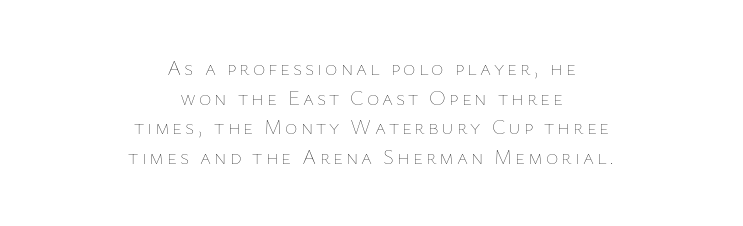
Q: Is the text bold? A: No.
Q: Is the text italic (slanted)? A: No, it is upright.
Q: Is the text underlined? A: No.
Q: How is the paragraph aligned? A: Centered.
Q: Is the spacing between lines tight, normal or loose? A: Normal.
